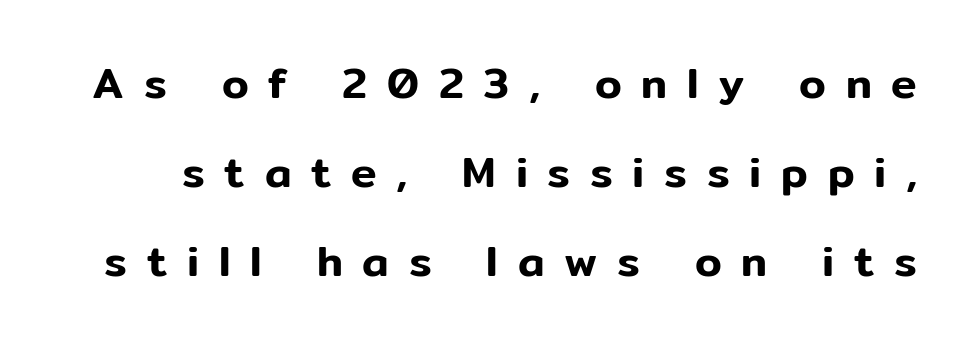
Q: Is the text italic (slanted)? A: No, it is upright.
Q: Is the typeface a serif or a sans-serif typeface? A: Sans-serif.
Q: Is the text underlined? A: No.
Q: Is the spacing between letters normal or unusually wide? A: Unusually wide.
Q: Is the spacing between lines tight, normal or loose? A: Loose.
Q: Width (condensed, normal, or wide)? A: Normal.
Q: Stroke contrast? A: Low.
Q: x-height? A: Medium.
Q: Monospaced? A: No.
